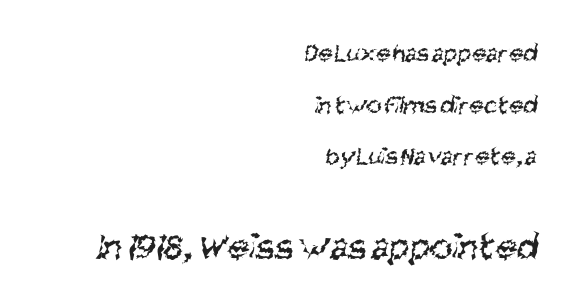
{"serif": "no", "bold": "no", "weight": "regular", "width": "condensed", "stroke_contrast": "medium", "x_height": "large", "monospaced": "no", "underline": "no", "align": "right", "line_spacing": "loose", "line_spacing_ratio": 1.99, "letter_spacing": "normal", "letter_spacing_em": 0.0, "larger_block": "second", "size_ratio": 1.5, "glyph_px": 39}
